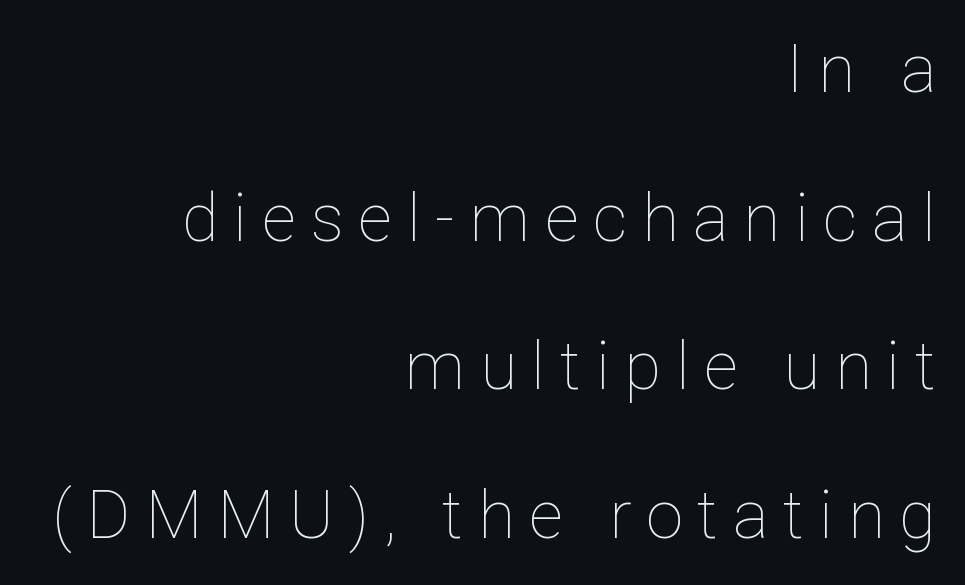
Q: Is the text bold? A: No.
Q: Is the text italic (slanted)? A: No, it is upright.
Q: Is the text underlined? A: No.
Q: How is the paragraph aligned? A: Right-aligned.
Q: Is the spacing between letters normal or unusually wide? A: Unusually wide.
Q: Is the spacing between lines tight, normal or loose? A: Loose.
Q: Width (condensed, normal, or wide)? A: Normal.
Q: Stroke contrast? A: Low.
Q: x-height? A: Medium.
Q: Monospaced? A: No.
